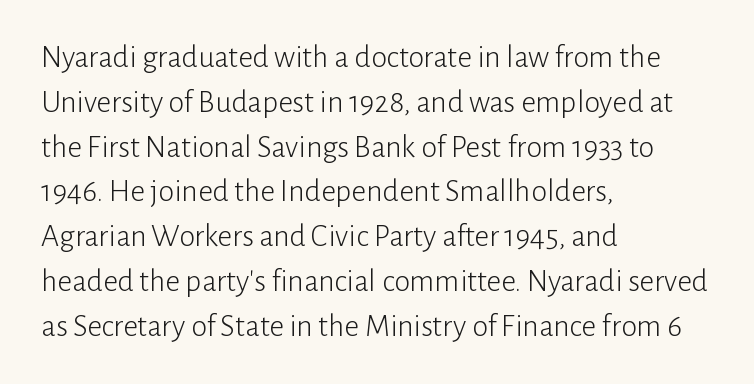
These lines are rendered in a variable-pitch font. Spacing between characters is what you'd get straight out of the box. The weight would be labelled regular, book, light, or lighter still. The specimen reads as upright at a glance. Bare-footed words on every line.
